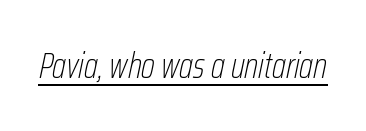
The image shows 36 px thin, condensed type, italic (leaning right); set normal letter spacing, underlined; low stroke contrast and a medium x-height.
